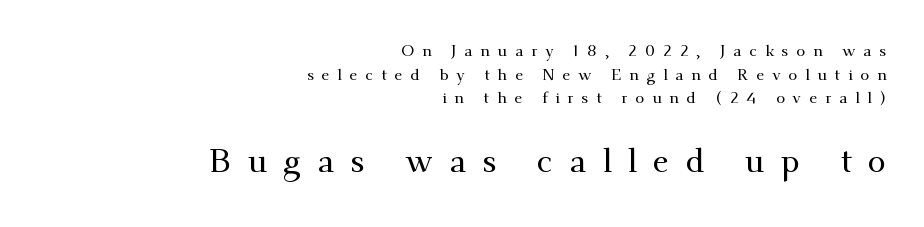
{"serif": "yes", "italic": "no", "width": "normal", "stroke_contrast": "medium", "x_height": "small", "monospaced": "no", "underline": "no", "align": "right", "line_spacing": "normal", "line_spacing_ratio": 1.47, "letter_spacing": "wide", "letter_spacing_em": 0.49, "larger_block": "second", "size_ratio": 2.06, "glyph_px": 33}
